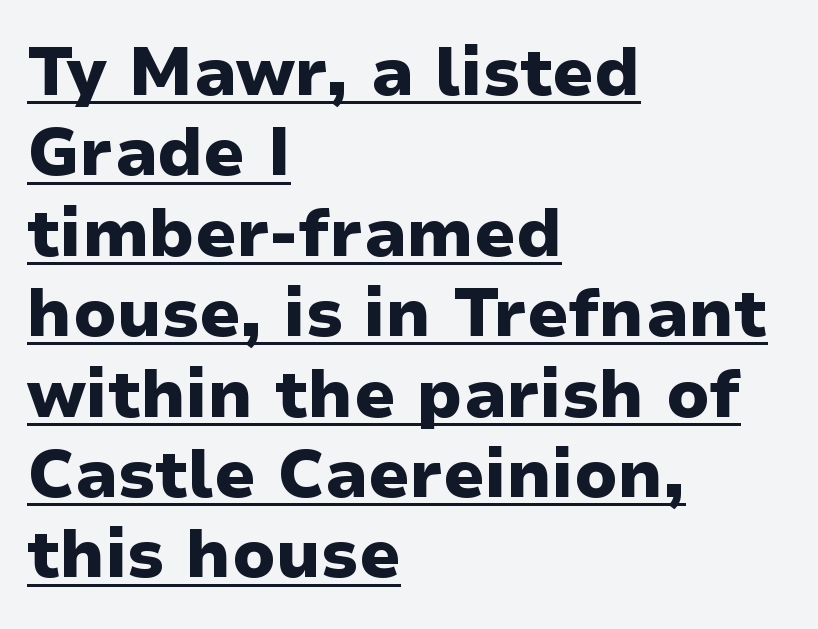
The image shows 67 px heavy sans-serif type, upright; set left-aligned, line spacing 1.2x, normal letter spacing, underlined; low stroke contrast and a medium x-height.
